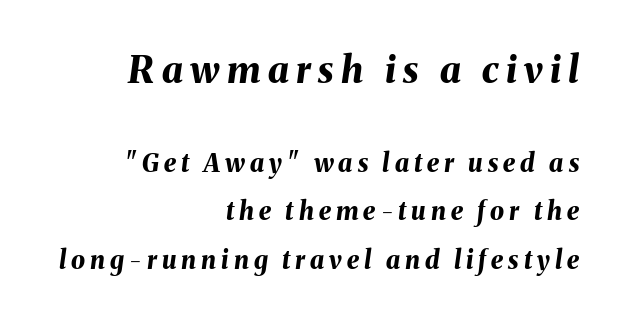
{"italic": "yes", "lean": "right", "slant_degrees": 8, "bold": "yes", "weight": "bold", "width": "normal", "stroke_contrast": "medium", "x_height": "medium", "monospaced": "no", "underline": "no", "align": "right", "line_spacing": "loose", "line_spacing_ratio": 1.93, "letter_spacing": "wide", "letter_spacing_em": 0.2, "larger_block": "first", "size_ratio": 1.48, "glyph_px": 37}
